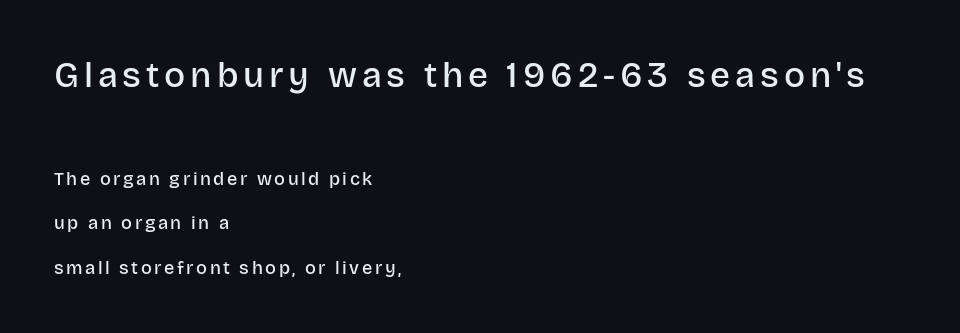
The image shows 35 px semibold sans-serif type, upright; set left-aligned, loose line spacing (2.46x), not underlined; the first (top) block is 1.94x larger; low stroke contrast and a large x-height.
